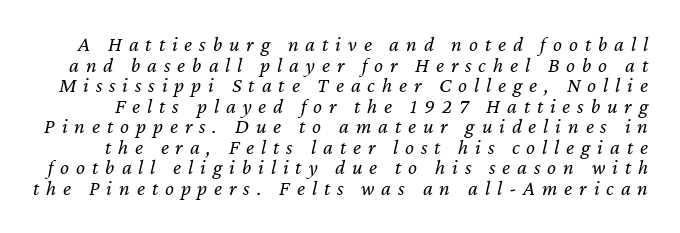
Check the space under the baseline: it is left empty. The typography opts for an oblique posture over an upright one. A typesetter would call this heavily tracked-out type. Vertical spacing — tight.
